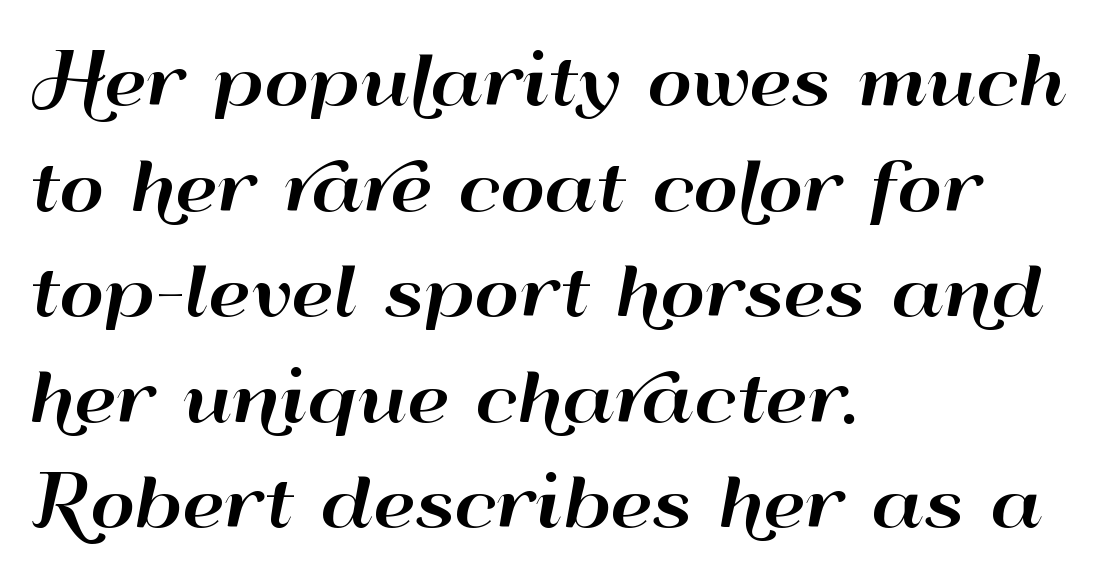
The image shows 69 px wide sans-serif type; set left-aligned, normal line spacing (1.53x), normal letter spacing, not underlined; high stroke contrast and a small x-height.
